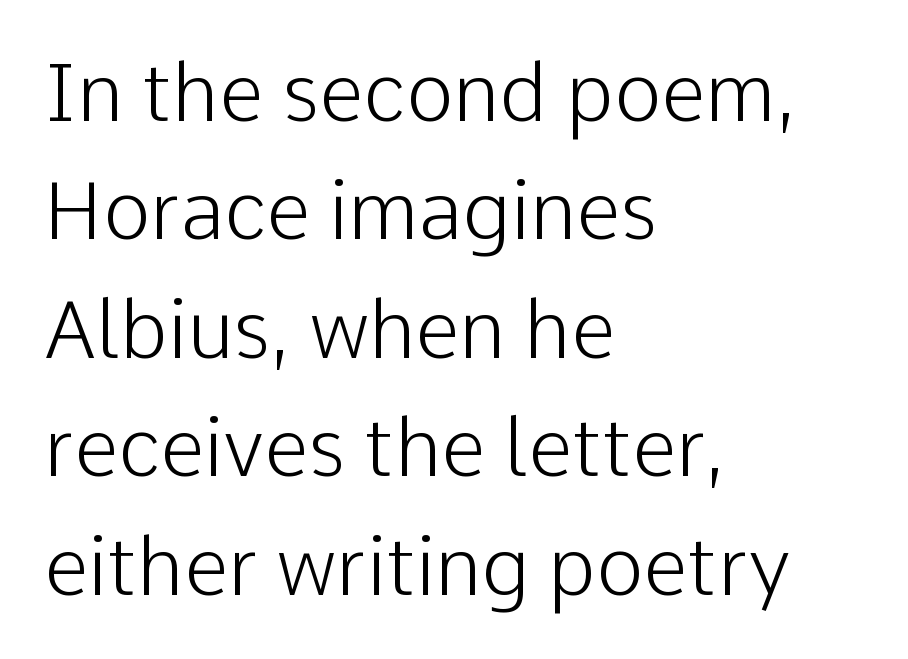
Q: Is the text bold? A: No.
Q: Is the text italic (slanted)? A: No, it is upright.
Q: Is the typeface a serif or a sans-serif typeface? A: Sans-serif.
Q: Is the text underlined? A: No.
Q: How is the paragraph aligned? A: Left-aligned.
Q: Is the spacing between letters normal or unusually wide? A: Normal.
Q: Is the spacing between lines tight, normal or loose? A: Normal.
Q: Width (condensed, normal, or wide)? A: Normal.
Q: Stroke contrast? A: Low.
Q: x-height? A: Medium.
Q: Monospaced? A: No.
